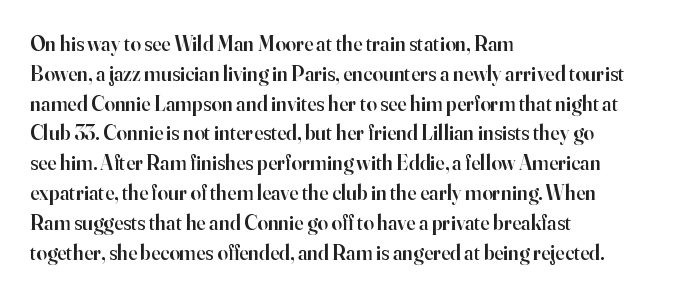
{"italic": "no", "bold": "semi", "underline": "no", "align": "left", "line_spacing": "normal", "line_spacing_ratio": 1.42, "letter_spacing": "normal", "letter_spacing_em": 0.0, "glyph_px": 21}
